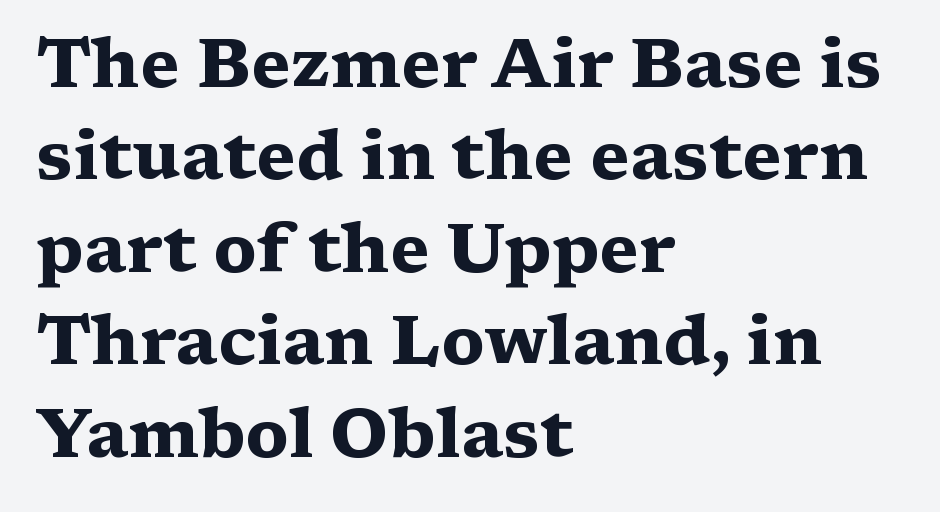
{"serif": "yes", "italic": "no", "bold": "yes", "weight": "heavy", "width": "wide", "stroke_contrast": "medium", "x_height": "medium", "monospaced": "no", "underline": "no", "align": "left", "line_spacing": "normal", "line_spacing_ratio": 1.34, "letter_spacing": "normal", "letter_spacing_em": 0.0, "glyph_px": 69}
